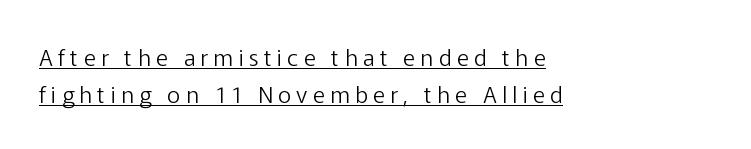
Q: Is the text bold? A: No.
Q: Is the text italic (slanted)? A: No, it is upright.
Q: Is the text underlined? A: Yes.
Q: How is the paragraph aligned? A: Left-aligned.
Q: Is the spacing between letters normal or unusually wide? A: Unusually wide.
Q: Is the spacing between lines tight, normal or loose? A: Normal.
